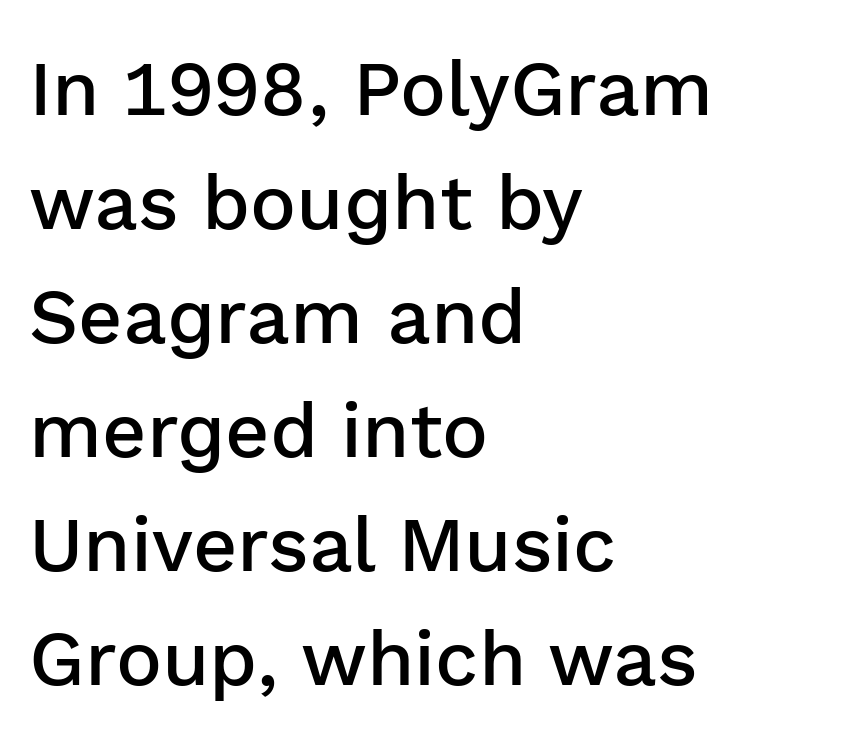
Q: Is the text bold? A: Semi-bold.
Q: Is the text italic (slanted)? A: No, it is upright.
Q: Is the typeface a serif or a sans-serif typeface? A: Sans-serif.
Q: Is the text underlined? A: No.
Q: How is the paragraph aligned? A: Left-aligned.
Q: Is the spacing between letters normal or unusually wide? A: Normal.
Q: Is the spacing between lines tight, normal or loose? A: Normal.
Q: Width (condensed, normal, or wide)? A: Normal.
Q: Stroke contrast? A: Low.
Q: x-height? A: Medium.
Q: Monospaced? A: No.
